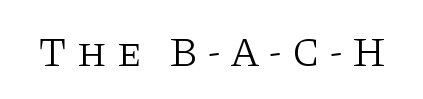
{"serif": "yes", "italic": "no", "bold": "no", "weight": "light", "width": "normal", "stroke_contrast": "low", "x_height": "large", "monospaced": "no", "underline": "no", "letter_spacing": "wide", "letter_spacing_em": 0.24, "glyph_px": 42}
